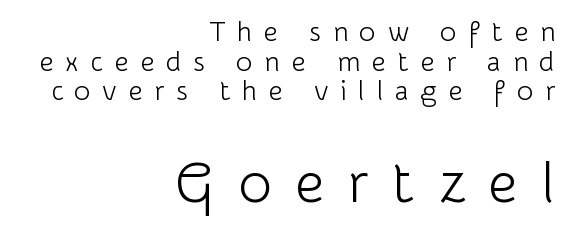
{"serif": "no", "italic": "no", "bold": "no", "weight": "light", "width": "normal", "stroke_contrast": "low", "x_height": "medium", "monospaced": "no", "underline": "no", "align": "right", "line_spacing": "tight", "line_spacing_ratio": 1.06, "letter_spacing": "wide", "letter_spacing_em": 0.41, "larger_block": "second", "size_ratio": 2.04, "glyph_px": 57}
